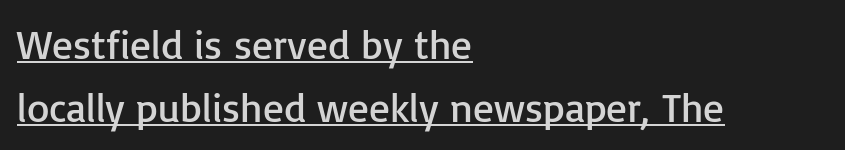
Q: Is the text bold? A: No.
Q: Is the text italic (slanted)? A: No, it is upright.
Q: Is the typeface a serif or a sans-serif typeface? A: Sans-serif.
Q: Is the text underlined? A: Yes.
Q: How is the paragraph aligned? A: Left-aligned.
Q: Is the spacing between letters normal or unusually wide? A: Normal.
Q: Is the spacing between lines tight, normal or loose? A: Normal.
Q: Width (condensed, normal, or wide)? A: Normal.
Q: Stroke contrast? A: Low.
Q: x-height? A: Medium.
Q: Monospaced? A: No.
